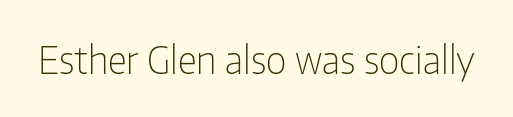
Q: Is the text bold? A: No.
Q: Is the text italic (slanted)? A: No, it is upright.
Q: Is the typeface a serif or a sans-serif typeface? A: Sans-serif.
Q: Is the text underlined? A: No.
Q: Is the spacing between letters normal or unusually wide? A: Normal.
Q: Width (condensed, normal, or wide)? A: Condensed.
Q: Stroke contrast? A: Low.
Q: x-height? A: Medium.
Q: Monospaced? A: No.
